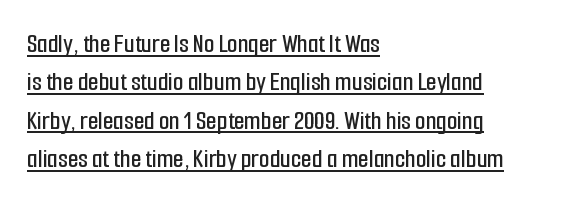
Q: Is the text italic (slanted)? A: No, it is upright.
Q: Is the text underlined? A: Yes.
Q: How is the paragraph aligned? A: Left-aligned.
Q: Is the spacing between letters normal or unusually wide? A: Normal.
Q: Is the spacing between lines tight, normal or loose? A: Normal.
